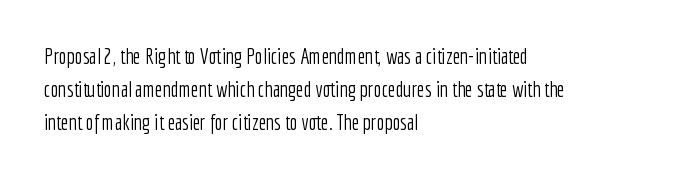
{"italic": "no", "bold": "no", "underline": "no", "align": "left", "line_spacing": "normal", "line_spacing_ratio": 1.57, "letter_spacing": "normal", "letter_spacing_em": 0.0, "glyph_px": 21}
